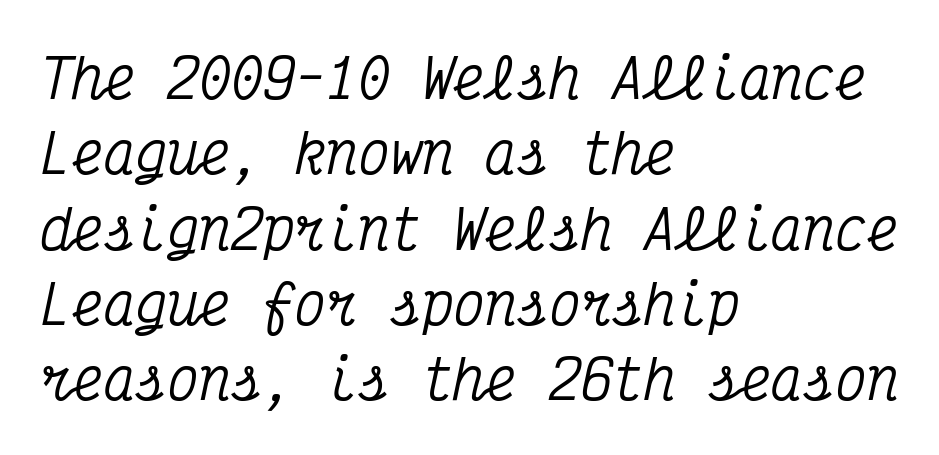
{"serif": "yes", "italic": "yes", "lean": "right", "slant_degrees": 12, "width": "condensed", "stroke_contrast": "medium", "x_height": "medium", "monospaced": "yes", "underline": "no", "align": "left", "line_spacing": "normal", "line_spacing_ratio": 1.42, "letter_spacing": "normal", "letter_spacing_em": 0.0, "glyph_px": 53}
